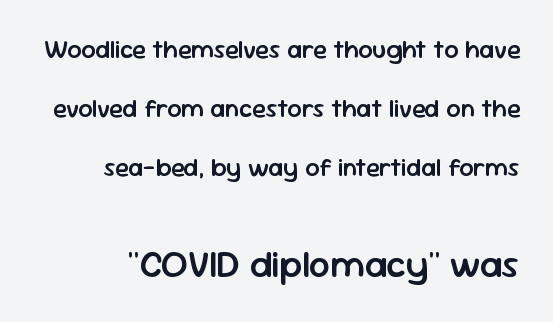
The image shows 37 px semibold sans-serif type, upright; set loose line spacing (2.37x), normal letter spacing, not underlined; the second (bottom) block is 1.48x larger; low stroke contrast and a medium x-height.
